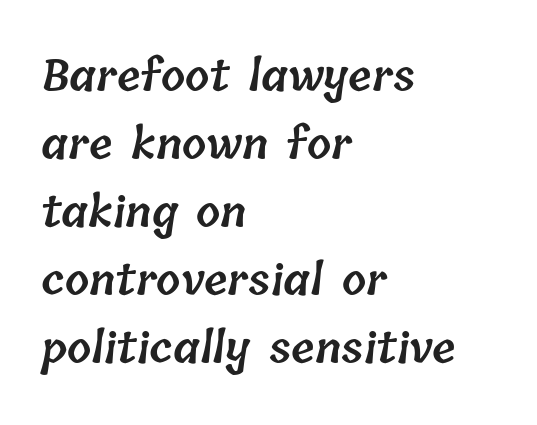
The image shows 43 px semibold type; set left-aligned, normal line spacing (1.58x), normal letter spacing, not underlined; low stroke contrast and a medium x-height.
